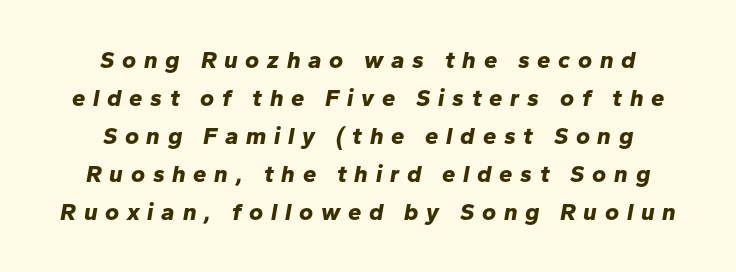
The image shows 24 px bold type, italic (leaning right); set centered, normal line spacing (1.58x), unusually wide letter spacing (+0.32 em), not underlined.
